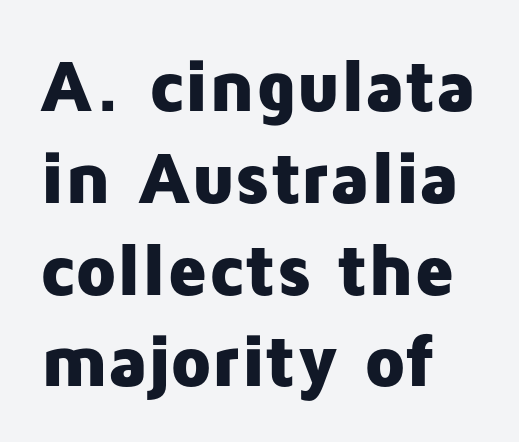
{"serif": "no", "italic": "no", "bold": "yes", "weight": "heavy", "width": "normal", "stroke_contrast": "low", "x_height": "medium", "monospaced": "no", "underline": "no", "align": "left", "line_spacing_ratio": 1.24, "letter_spacing": "normal", "letter_spacing_em": 0.0, "glyph_px": 74}
